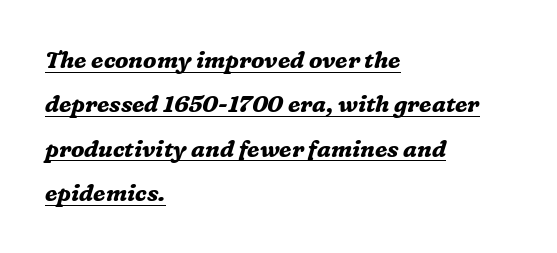
Leading is clearly above the norm, producing a sparse column. Compared with a centered layout, this one pins lines to the left instead. Descenders here cross a horizontal rule under the line. The characters look thick and weighty, a clear bold. Would a proofreader flag this as italicized? Yes.
